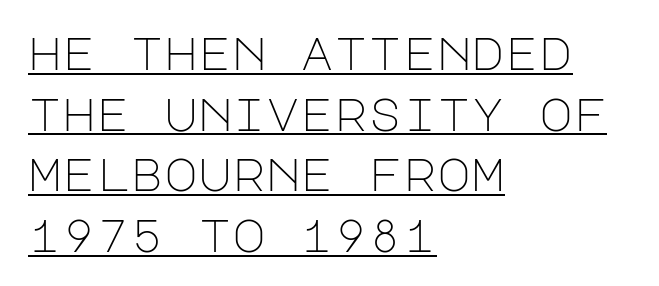
Teacher's note: observe the even left margin — that is flush-left alignment. A roman cut, with each character standing at attention. Typographically, this falls in the sans-serif category. Students, observe: this is what conventionally led text looks like.
